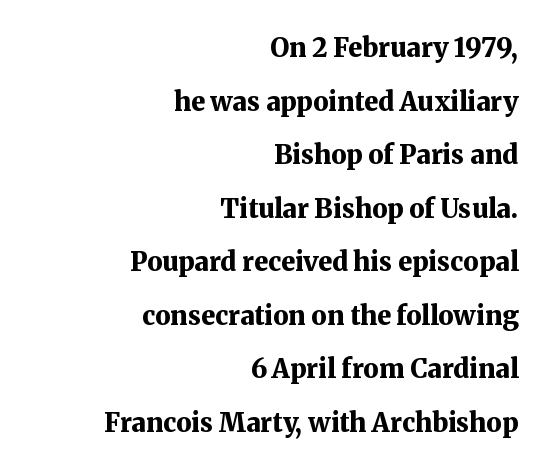
Caption: multi-line text, flush right, ragged left. These lines were composed using upright roman letters. The words here are not underlined. Stroke thickness is high; the sample reads as a true bold. In terms of leading, this rendering errs on the spacious side. A typesetter would call this zero additional tracking.
